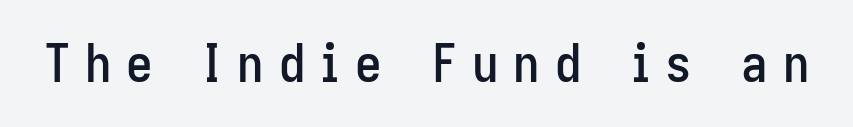
Q: Is the text italic (slanted)? A: No, it is upright.
Q: Is the typeface a serif or a sans-serif typeface? A: Sans-serif.
Q: Is the text underlined? A: No.
Q: Is the spacing between letters normal or unusually wide? A: Unusually wide.
Q: Width (condensed, normal, or wide)? A: Condensed.
Q: Stroke contrast? A: Low.
Q: x-height? A: Medium.
Q: Monospaced? A: No.
